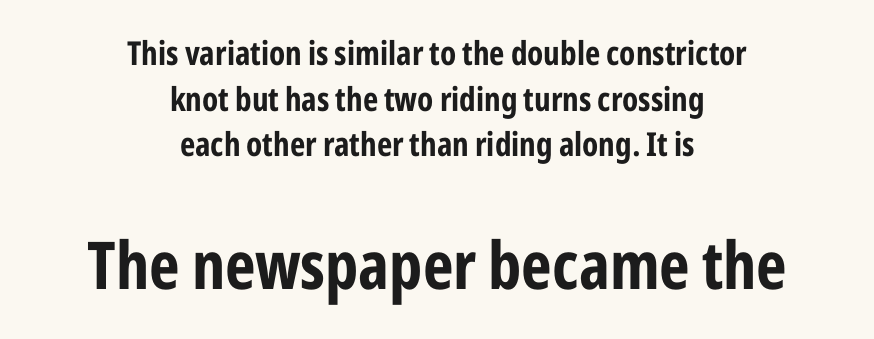
The image shows 66 px bold, condensed sans-serif type, upright; set centered, normal line spacing (1.38x), normal letter spacing, not underlined; the second (bottom) block is 2.0x larger; low stroke contrast and a medium x-height.
